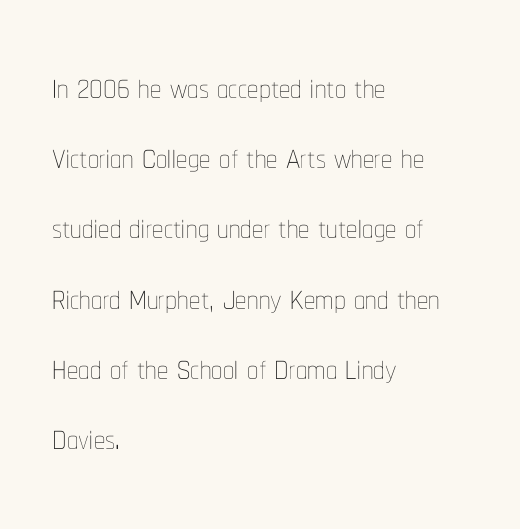
The image shows 45 px thin, condensed type, upright; set left-aligned, normal line spacing (1.56x), normal letter spacing, not underlined; low stroke contrast and a medium x-height.
